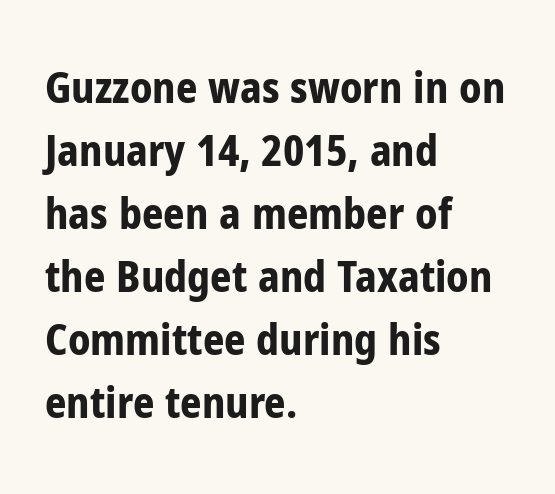
Q: Is the text bold? A: Yes.
Q: Is the text italic (slanted)? A: No, it is upright.
Q: Is the typeface a serif or a sans-serif typeface? A: Sans-serif.
Q: Is the text underlined? A: No.
Q: How is the paragraph aligned? A: Left-aligned.
Q: Is the spacing between letters normal or unusually wide? A: Normal.
Q: Is the spacing between lines tight, normal or loose? A: Normal.
Q: Width (condensed, normal, or wide)? A: Condensed.
Q: Stroke contrast? A: Low.
Q: x-height? A: Medium.
Q: Monospaced? A: No.
